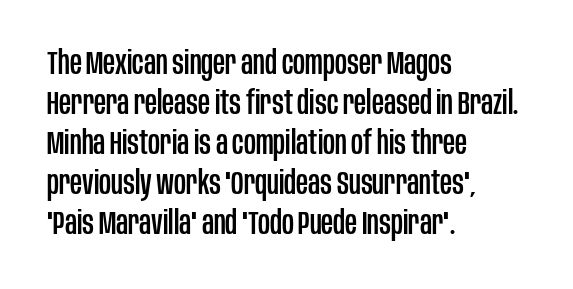
Q: Is the text italic (slanted)? A: No, it is upright.
Q: Is the typeface a serif or a sans-serif typeface? A: Sans-serif.
Q: Is the text underlined? A: No.
Q: How is the paragraph aligned? A: Left-aligned.
Q: Is the spacing between letters normal or unusually wide? A: Normal.
Q: Width (condensed, normal, or wide)? A: Condensed.
Q: Stroke contrast? A: Low.
Q: x-height? A: Large.
Q: Monospaced? A: No.
